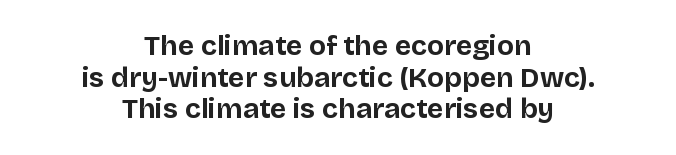
The image shows 28 px bold sans-serif type, upright; set centered, tight line spacing (1.13x), normal letter spacing, not underlined; low stroke contrast and a large x-height.
